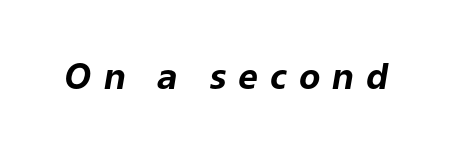
Q: Is the text bold? A: Yes.
Q: Is the text italic (slanted)? A: Yes, it leans right by about 9 degrees.
Q: Is the text underlined? A: No.
Q: Is the spacing between letters normal or unusually wide? A: Unusually wide.
Q: Width (condensed, normal, or wide)? A: Normal.
Q: Stroke contrast? A: Low.
Q: x-height? A: Medium.
Q: Monospaced? A: No.
